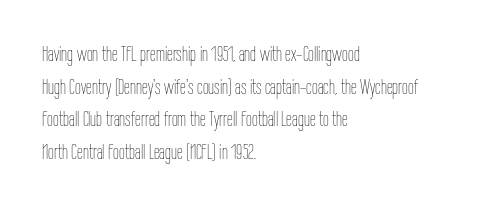
Q: Is the text bold? A: No.
Q: Is the text italic (slanted)? A: No, it is upright.
Q: Is the text underlined? A: No.
Q: How is the paragraph aligned? A: Left-aligned.
Q: Is the spacing between letters normal or unusually wide? A: Normal.
Q: Is the spacing between lines tight, normal or loose? A: Normal.
